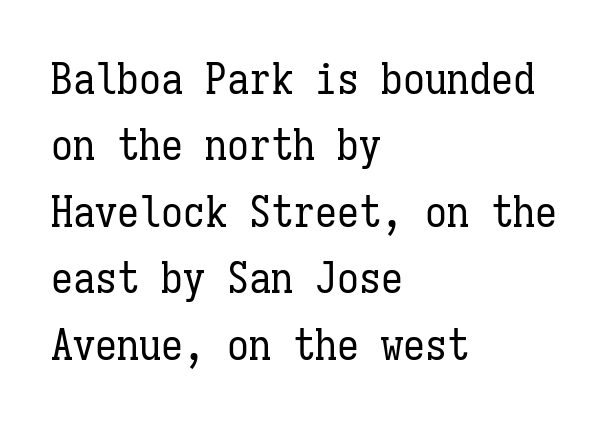
Inter-character spacing is left at the font's built-in metrics. Descenders hang freely into open space. Each letter, wide or thin by design, is forced into the same width here. In CSS terms this would be text-align: left. Regular leading. Posture: straight, roman, zero tilt.
